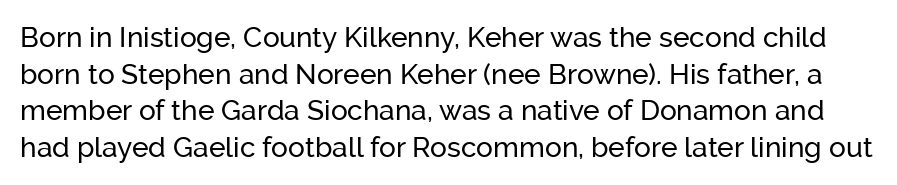
{"serif": "no", "italic": "no", "width": "normal", "stroke_contrast": "low", "x_height": "medium", "monospaced": "no", "underline": "no", "line_spacing": "normal", "line_spacing_ratio": 1.31, "letter_spacing": "normal", "letter_spacing_em": 0.0, "glyph_px": 28}
